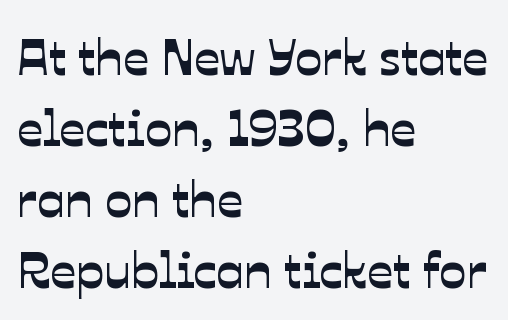
{"serif": "no", "width": "normal", "stroke_contrast": "low", "x_height": "medium", "monospaced": "no", "underline": "no", "align": "left", "line_spacing": "normal", "line_spacing_ratio": 1.39, "letter_spacing": "normal", "letter_spacing_em": 0.0, "glyph_px": 51}
